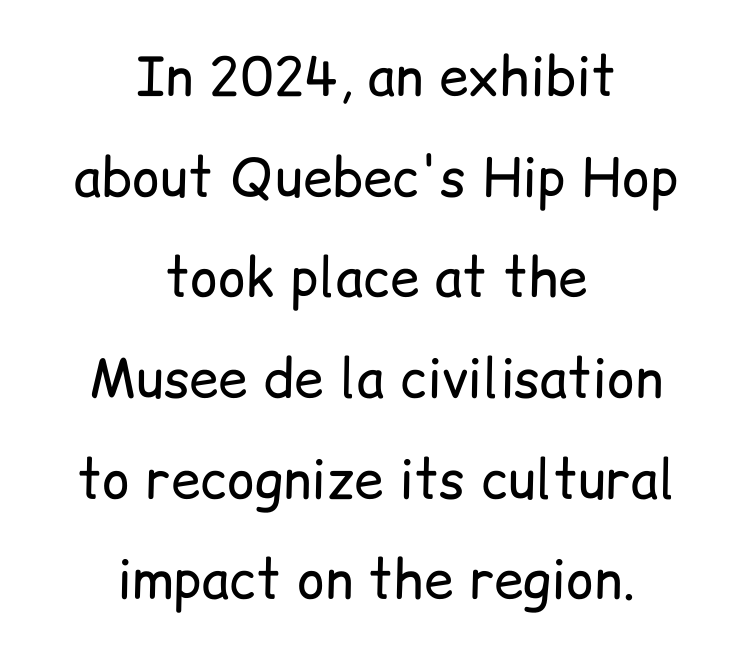
The image shows 53 px regular-weight sans-serif type, upright; set centered, loose line spacing (1.9x), normal letter spacing, not underlined; low stroke contrast and a medium x-height.
